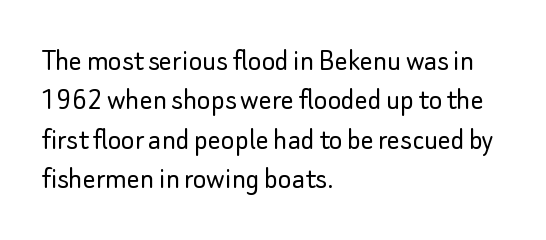
Q: Is the text bold? A: No.
Q: Is the text italic (slanted)? A: No, it is upright.
Q: Is the typeface a serif or a sans-serif typeface? A: Sans-serif.
Q: Is the text underlined? A: No.
Q: How is the paragraph aligned? A: Left-aligned.
Q: Is the spacing between letters normal or unusually wide? A: Normal.
Q: Width (condensed, normal, or wide)? A: Normal.
Q: Stroke contrast? A: Low.
Q: x-height? A: Small.
Q: Monospaced? A: No.
